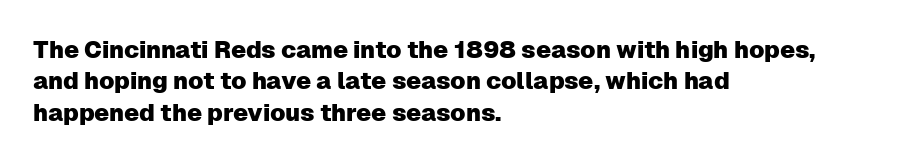
Here the glyphs are tracked normally, forming tight word shapes. Type without underlining. A roman cut, with each character standing at attention. A classic flush-left, rag-right setting is used for this passage.
